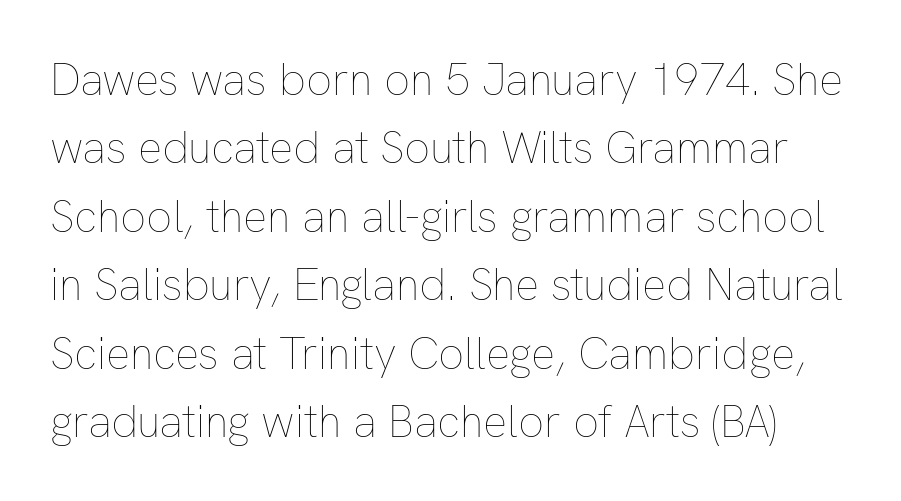
When letters stand straight like this, we call the style roman or upright. Looks like regular typesetting: each glyph gets only the width it needs. Horizontal bands of white between lines are of average thickness. A quiet, ordinary-to-light weight characterises the typeface. Nobody touched the tracking dial on this one.
